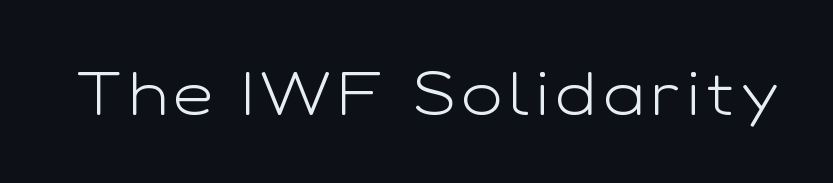
{"serif": "no", "italic": "no", "bold": "no", "weight": "light", "width": "wide", "stroke_contrast": "low", "x_height": "medium", "monospaced": "no", "underline": "no", "glyph_px": 61}
